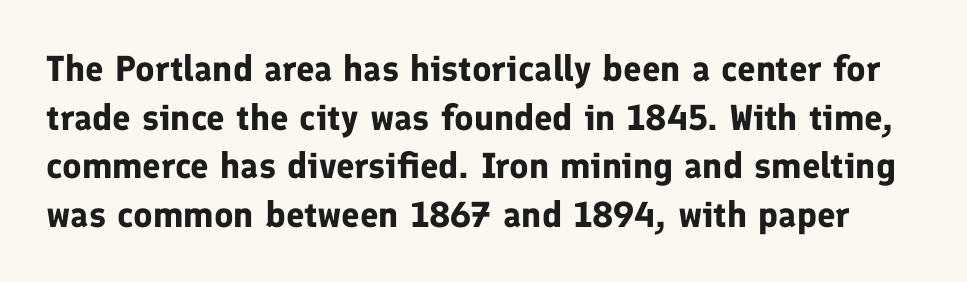
Q: Is the text bold? A: Yes.
Q: Is the text italic (slanted)? A: No, it is upright.
Q: Is the typeface a serif or a sans-serif typeface? A: Sans-serif.
Q: Is the text underlined? A: No.
Q: Is the spacing between letters normal or unusually wide? A: Normal.
Q: Is the spacing between lines tight, normal or loose? A: Normal.
Q: Width (condensed, normal, or wide)? A: Normal.
Q: Stroke contrast? A: Low.
Q: x-height? A: Medium.
Q: Monospaced? A: No.
